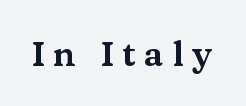
The image shows 35 px wide serif type, upright; set unusually wide letter spacing (+0.23 em), not underlined; medium stroke contrast and a medium x-height.
